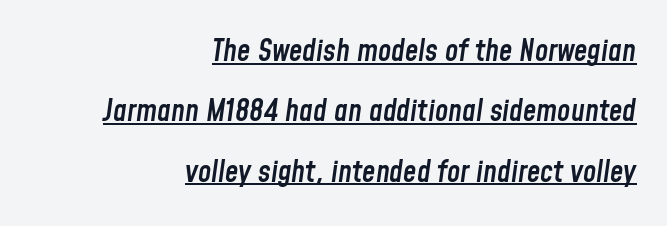
Here the designer chose a conventional face with non-uniform glyph widths. Whoever set this chose breathing room over compactness in the vertical rhythm. The font's italic variant was chosen for this text. Underline: present. The characters look somewhat weighty, a semibold short of true bold. Alignment: flush right.
